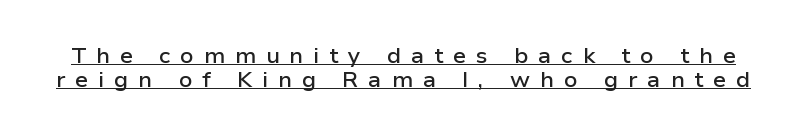
The image shows 21 px text type, upright; set tight line spacing (1.12x), unusually wide letter spacing (+0.47 em), underlined.
